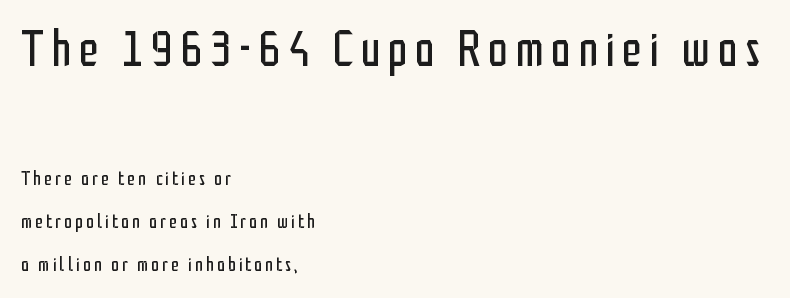
Q: Is the text bold? A: No.
Q: Is the text italic (slanted)? A: No, it is upright.
Q: Is the typeface a serif or a sans-serif typeface? A: Sans-serif.
Q: Is the text underlined? A: No.
Q: How is the paragraph aligned? A: Left-aligned.
Q: Is the spacing between lines tight, normal or loose? A: Loose.
Q: Which block of text is set in a larger size, the first (top) or the second (bottom)? A: The first (top) one.
Q: Width (condensed, normal, or wide)? A: Condensed.
Q: Stroke contrast? A: Low.
Q: x-height? A: Medium.
Q: Monospaced? A: No.
